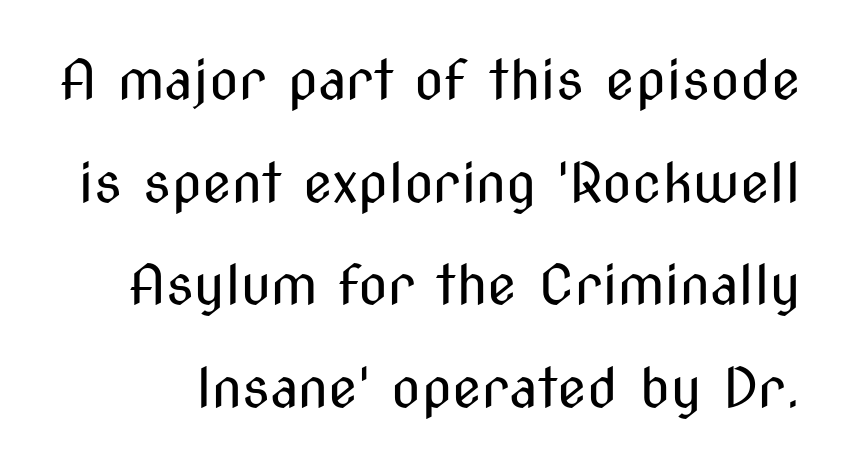
Q: Is the text bold? A: No.
Q: Is the text italic (slanted)? A: No, it is upright.
Q: Is the typeface a serif or a sans-serif typeface? A: Sans-serif.
Q: Is the text underlined? A: No.
Q: Is the spacing between letters normal or unusually wide? A: Normal.
Q: Is the spacing between lines tight, normal or loose? A: Loose.
Q: Width (condensed, normal, or wide)? A: Condensed.
Q: Stroke contrast? A: Medium.
Q: x-height? A: Medium.
Q: Monospaced? A: No.
